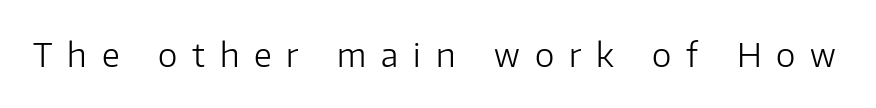
{"serif": "no", "italic": "no", "bold": "no", "weight": "light", "width": "normal", "stroke_contrast": "low", "x_height": "medium", "monospaced": "no", "underline": "no", "letter_spacing": "wide", "letter_spacing_em": 0.45, "glyph_px": 33}
